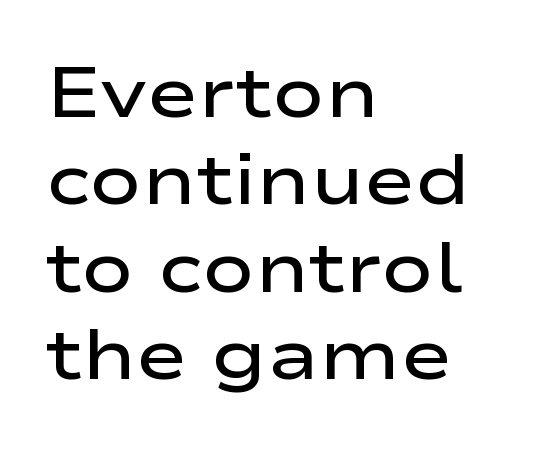
Q: Is the text bold? A: Semi-bold.
Q: Is the text italic (slanted)? A: No, it is upright.
Q: Is the typeface a serif or a sans-serif typeface? A: Sans-serif.
Q: Is the text underlined? A: No.
Q: How is the paragraph aligned? A: Left-aligned.
Q: Is the spacing between letters normal or unusually wide? A: Normal.
Q: Is the spacing between lines tight, normal or loose? A: Normal.
Q: Width (condensed, normal, or wide)? A: Wide.
Q: Stroke contrast? A: Low.
Q: x-height? A: Medium.
Q: Monospaced? A: No.
